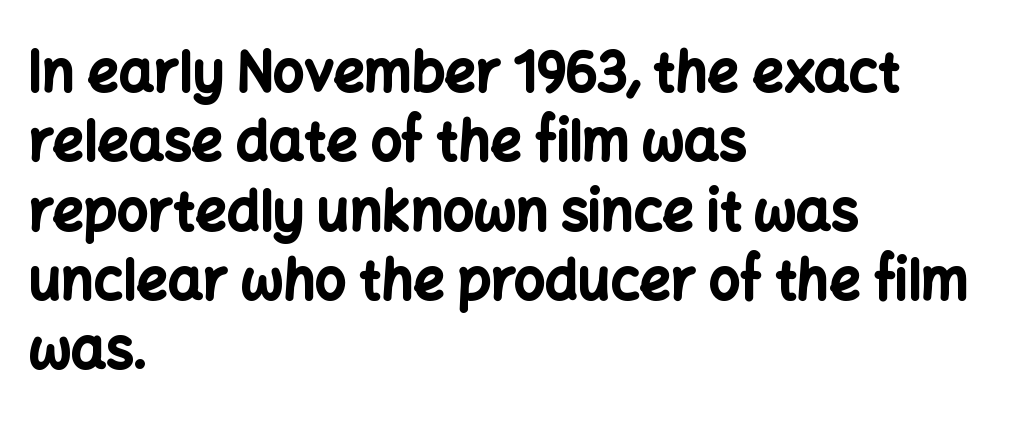
The image shows 55 px bold sans-serif type, upright; set left-aligned, normal line spacing (1.26x), normal letter spacing, not underlined; low stroke contrast and a medium x-height.
